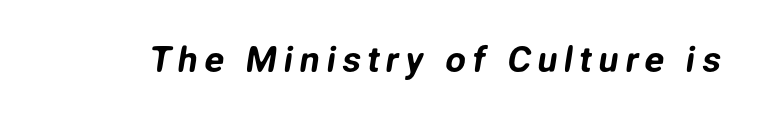
Q: Is the typeface a serif or a sans-serif typeface? A: Sans-serif.
Q: Is the text underlined? A: No.
Q: Width (condensed, normal, or wide)? A: Normal.
Q: Stroke contrast? A: Low.
Q: x-height? A: Medium.
Q: Monospaced? A: No.
